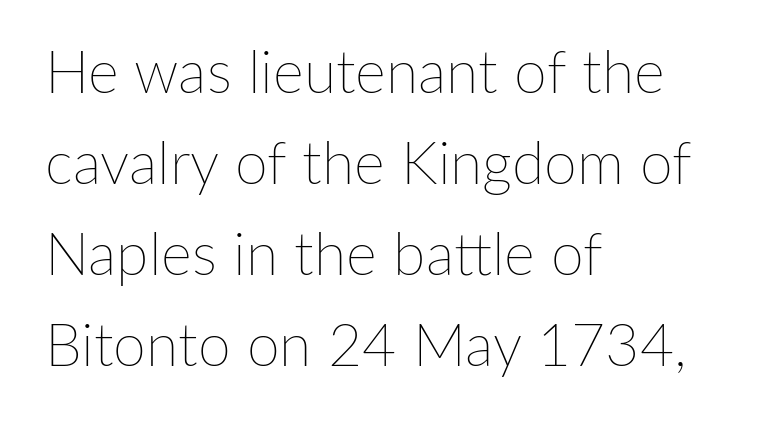
The image shows 59 px thin type, upright; set left-aligned, normal line spacing (1.54x), normal letter spacing, not underlined; low stroke contrast and a medium x-height.
